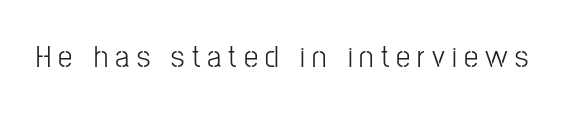
Q: Is the text bold? A: No.
Q: Is the text italic (slanted)? A: No, it is upright.
Q: Is the typeface a serif or a sans-serif typeface? A: Sans-serif.
Q: Is the text underlined? A: No.
Q: Is the spacing between letters normal or unusually wide? A: Unusually wide.
Q: Width (condensed, normal, or wide)? A: Condensed.
Q: Stroke contrast? A: Low.
Q: x-height? A: Medium.
Q: Monospaced? A: No.
